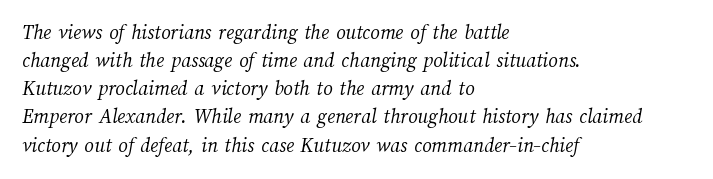
Q: Is the text bold? A: No.
Q: Is the text underlined? A: No.
Q: How is the paragraph aligned? A: Left-aligned.
Q: Is the spacing between letters normal or unusually wide? A: Normal.
Q: Is the spacing between lines tight, normal or loose? A: Normal.
